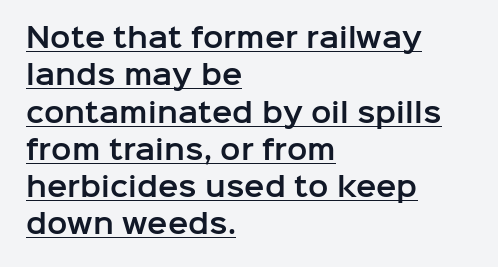
{"italic": "no", "underline": "yes", "align": "left", "line_spacing": "normal", "line_spacing_ratio": 1.38, "letter_spacing": "normal", "letter_spacing_em": 0.0, "glyph_px": 27}
